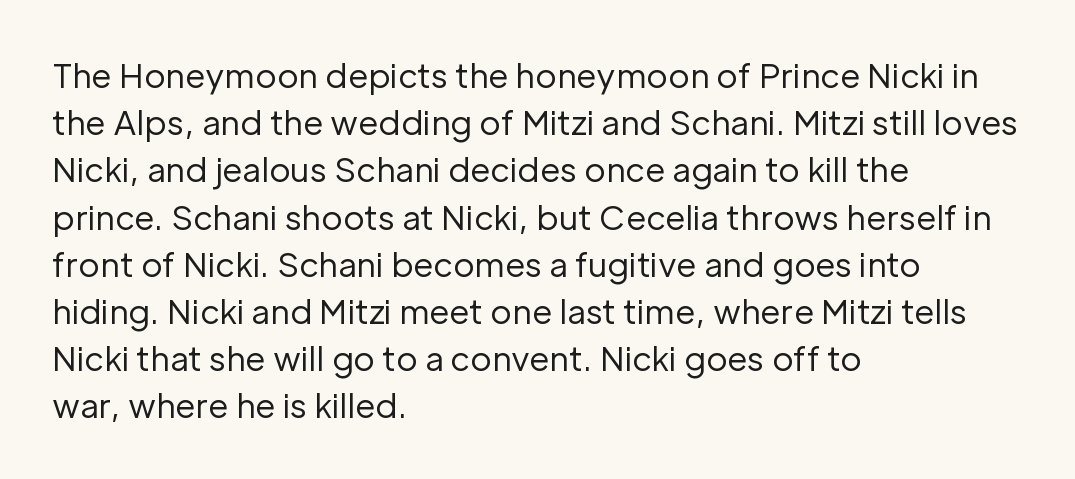
Q: Is the text bold? A: No.
Q: Is the text italic (slanted)? A: No, it is upright.
Q: Is the typeface a serif or a sans-serif typeface? A: Sans-serif.
Q: Is the text underlined? A: No.
Q: How is the paragraph aligned? A: Left-aligned.
Q: Is the spacing between letters normal or unusually wide? A: Normal.
Q: Is the spacing between lines tight, normal or loose? A: Normal.
Q: Width (condensed, normal, or wide)? A: Normal.
Q: Stroke contrast? A: Low.
Q: x-height? A: Medium.
Q: Monospaced? A: No.
